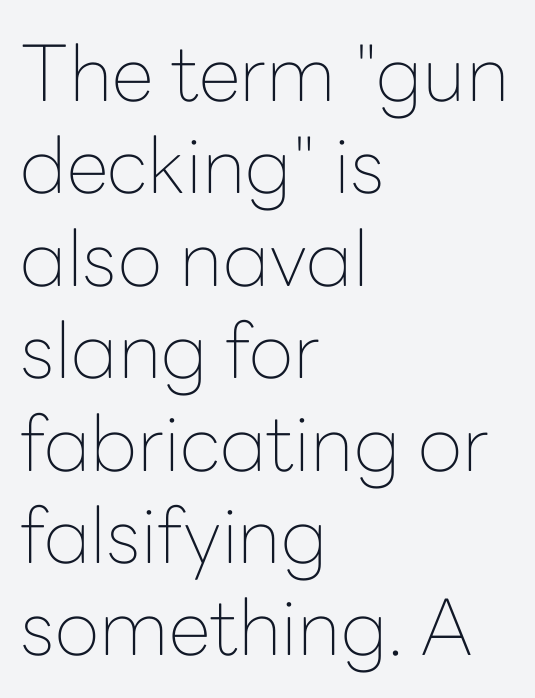
The image shows 77 px thin sans-serif type, upright; set left-aligned, line spacing 1.2x, normal letter spacing, not underlined; low stroke contrast and a medium x-height.
